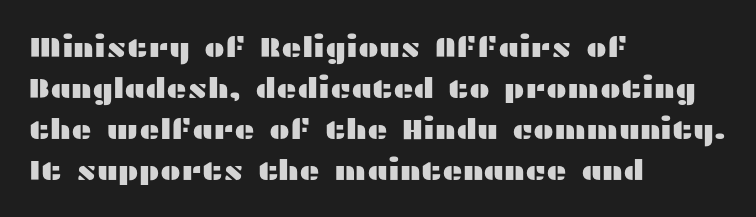
The image shows 28 px wide sans-serif type, upright; set left-aligned, normal line spacing (1.46x), normal letter spacing, not underlined; medium stroke contrast and a medium x-height.
